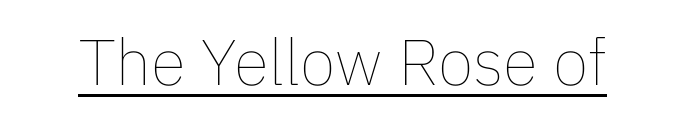
{"italic": "no", "bold": "no", "weight": "thin", "width": "normal", "stroke_contrast": "low", "x_height": "medium", "monospaced": "no", "underline": "yes", "letter_spacing": "normal", "letter_spacing_em": 0.0, "glyph_px": 65}
